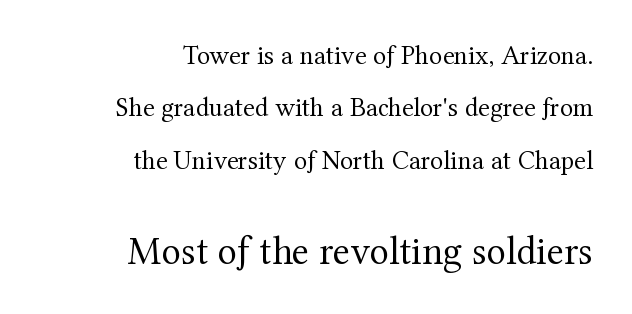
The image shows 40 px regular-weight serif type, upright; set right-aligned, loose line spacing (1.94x), normal letter spacing, not underlined; the second (bottom) block is 1.48x larger; medium stroke contrast and a medium x-height.
